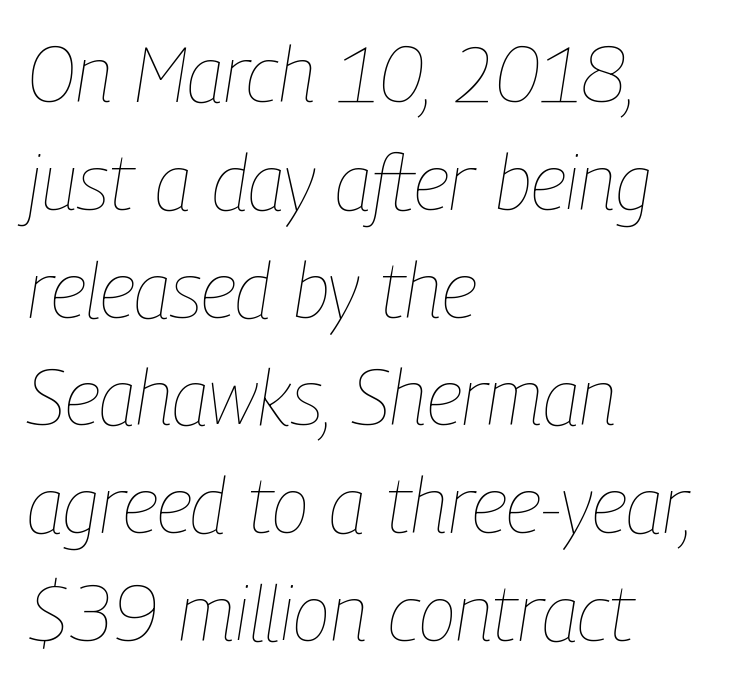
Here the designer chose a conventional face with non-uniform glyph widths. Honestly, the row spacing looks completely unremarkable. The face used here has a pronounced slope to its letters. The passage shown is not bold in any degree. The gaps between neighbouring characters are ordinary and unremarkable.
